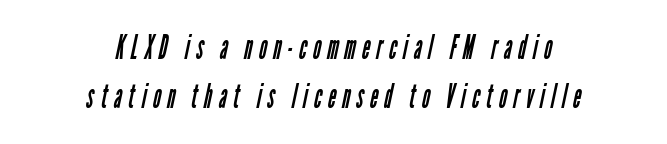
Is there much room between lines? A standard amount, neither cramped nor airy. A typesetter would call this proportional, since set widths differ per character. Look at the bottom of the vertical strokes: they stop flat, with no serifs. Stroke thickness stays within the range of a standard reading face or lighter. Any mark beneath the type? The region is blank. The rendering positions every line midway between the sides.
